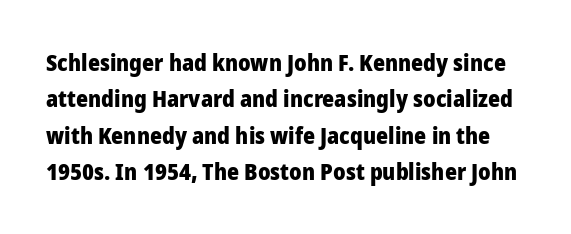
The image shows 23 px bold type, upright; set normal line spacing (1.58x), normal letter spacing, not underlined.
